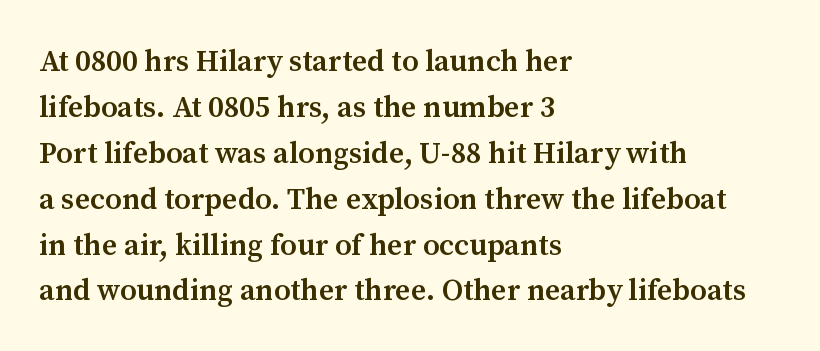
{"serif": "yes", "italic": "no", "bold": "semi", "weight": "semibold", "width": "normal", "stroke_contrast": "medium", "x_height": "medium", "monospaced": "no", "underline": "no", "align": "left", "line_spacing": "normal", "line_spacing_ratio": 1.53, "letter_spacing": "normal", "letter_spacing_em": 0.0, "glyph_px": 30}
